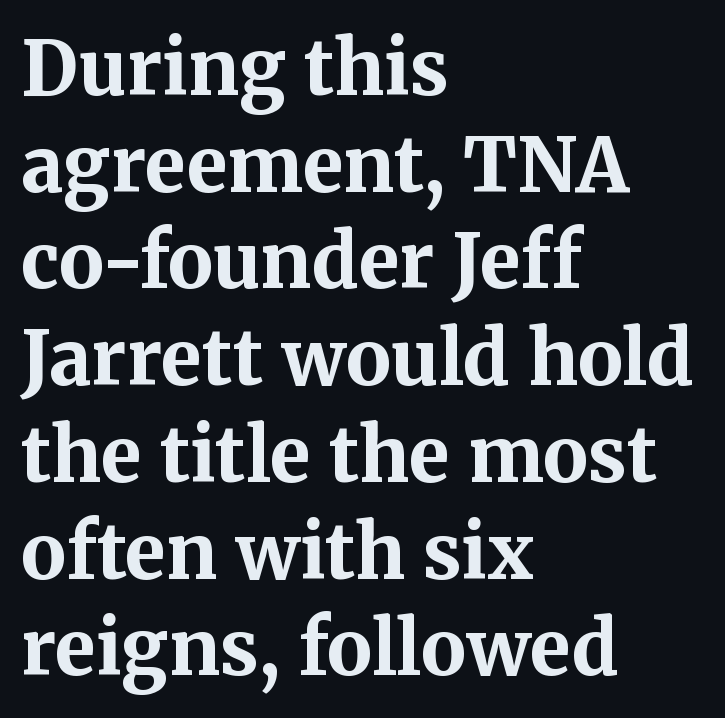
{"serif": "yes", "italic": "no", "bold": "yes", "weight": "bold", "width": "normal", "stroke_contrast": "medium", "x_height": "medium", "monospaced": "no", "underline": "no", "align": "left", "line_spacing": "normal", "line_spacing_ratio": 1.29, "letter_spacing": "normal", "letter_spacing_em": 0.0, "glyph_px": 75}
